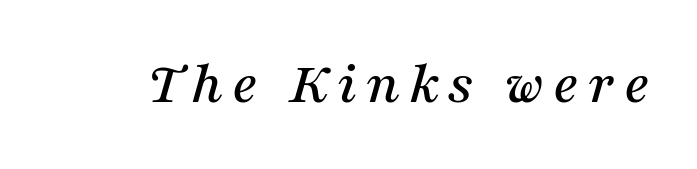
Underline: absent. You could not count columns in this text — the font is proportionally spaced. Every character sits at an angle, as italics do. The designer went with a serif here, giving each stem small feet.
